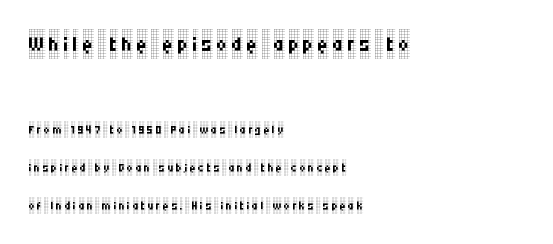
{"serif": "yes", "italic": "no", "bold": "no", "weight": "regular", "width": "condensed", "stroke_contrast": "low", "x_height": "large", "monospaced": "no", "underline": "no", "align": "left", "line_spacing": "loose", "line_spacing_ratio": 2.24, "larger_block": "first", "size_ratio": 1.76, "glyph_px": 30}
